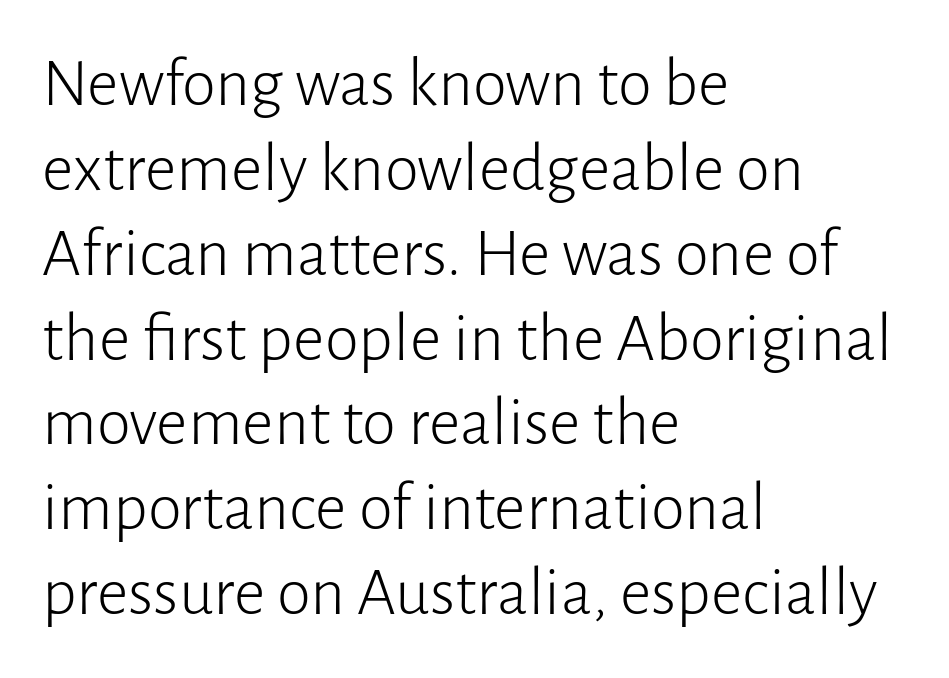
{"serif": "no", "italic": "no", "bold": "no", "weight": "light", "width": "normal", "stroke_contrast": "low", "x_height": "medium", "monospaced": "no", "underline": "no", "align": "left", "line_spacing_ratio": 1.23, "letter_spacing": "normal", "letter_spacing_em": 0.0, "glyph_px": 69}
